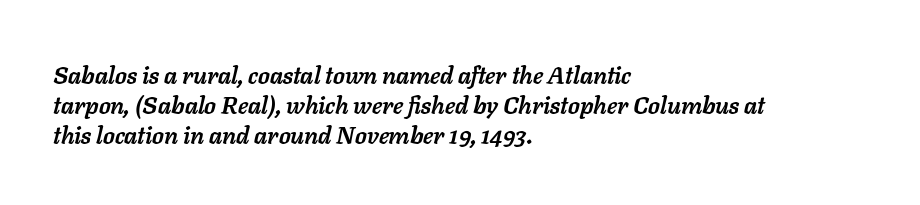
The tracking reads as untouched default to a designer's eye. Pretty heavy lettering here — definitely bold. The font's italic variant was chosen for this text. The specimen omits any rule beneath the text block's lines. Line starts are locked; line ends wander.
